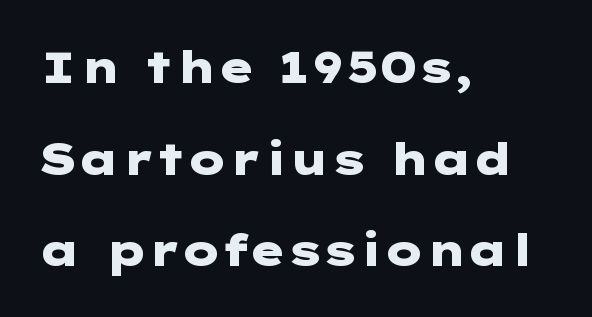
{"serif": "no", "italic": "no", "bold": "yes", "weight": "heavy", "width": "wide", "stroke_contrast": "low", "x_height": "medium", "underline": "no", "align": "left", "line_spacing": "loose", "line_spacing_ratio": 2.08, "letter_spacing": "normal", "letter_spacing_em": 0.0, "glyph_px": 44}
